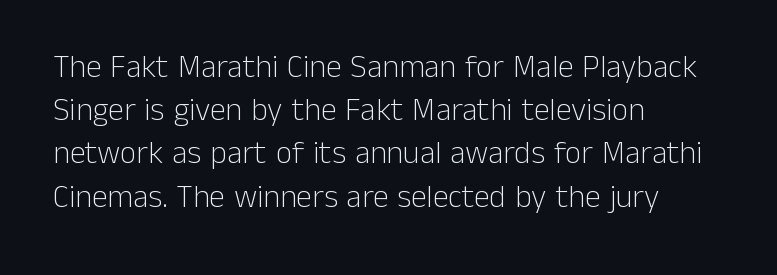
The image shows 32 px light sans-serif type, upright; set left-aligned, normal line spacing (1.35x), normal letter spacing, not underlined; low stroke contrast and a medium x-height.
